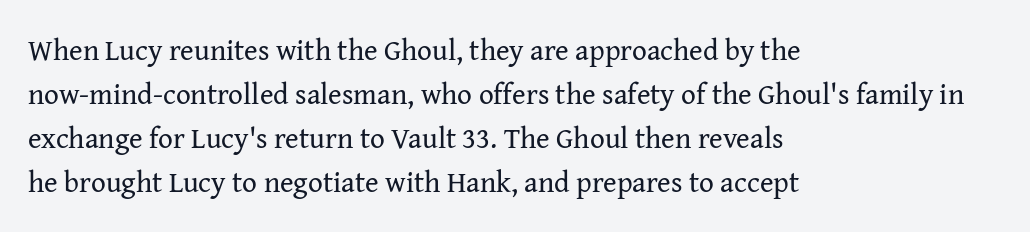
Designer's note — italics off, roman on. Regarding serifs, this sample has them. Inter-character spacing is left at the font's built-in metrics. These lines sit exactly where default settings would place them. Proportional: the letters do not fall into vertical columns. Heft: none added — not bold.
